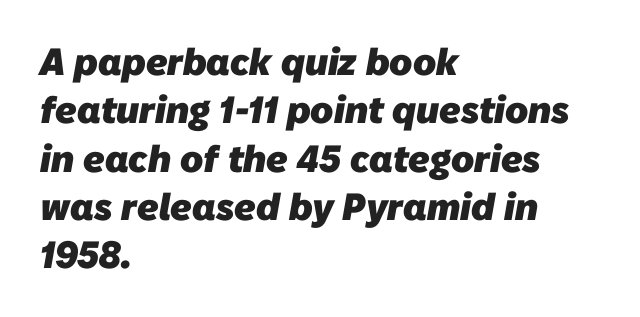
Heavy, bold letterforms. Compared with typical body copy, the letter spacing here is the same. The text was rendered using a sans face with plain stroke endings. The setting favours the left margin, as ordinary paragraphs usually do.
